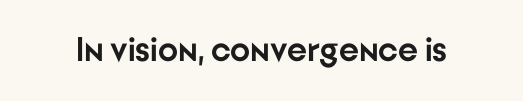
The image shows 34 px semibold sans-serif type, upright; set normal letter spacing, not underlined; low stroke contrast and a medium x-height.
